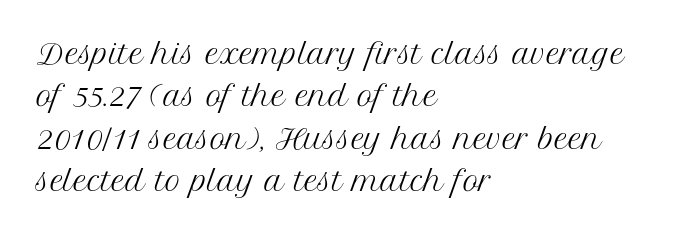
{"bold": "no", "underline": "no", "align": "left", "line_spacing": "normal", "line_spacing_ratio": 1.57, "letter_spacing": "normal", "letter_spacing_em": 0.0, "glyph_px": 27}
